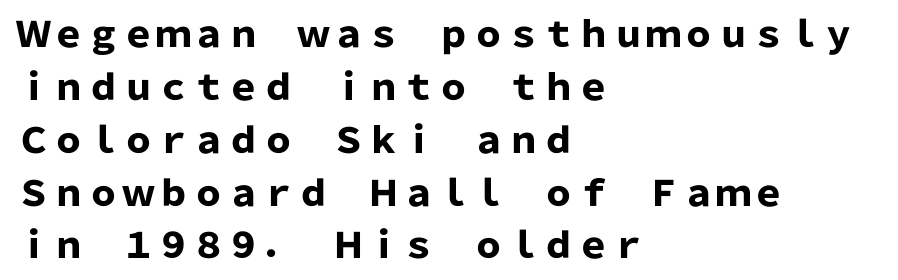
What's the leading like? Ordinary, nothing unusual. Posture: vertical. Only glyphs here, with clear space below each row. Is this a fixed-width face? No — the glyphs have proportional, varying widths. Compared with typical body copy, the letter spacing here is the same.
